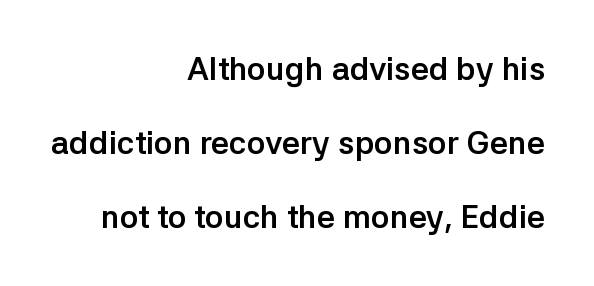
{"serif": "no", "italic": "no", "bold": "yes", "weight": "semibold", "width": "normal", "stroke_contrast": "low", "x_height": "medium", "monospaced": "no", "underline": "no", "align": "right", "line_spacing": "loose", "line_spacing_ratio": 2.32, "letter_spacing": "normal", "letter_spacing_em": 0.0, "glyph_px": 32}
